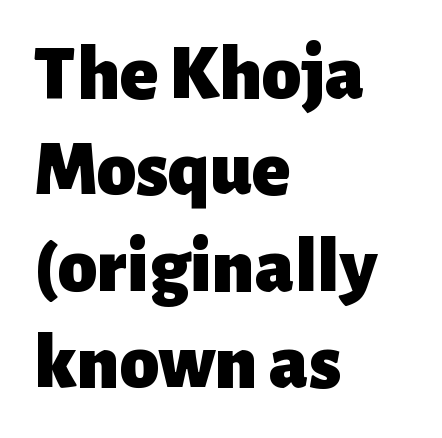
Q: Is the text bold? A: Yes.
Q: Is the text italic (slanted)? A: No, it is upright.
Q: Is the typeface a serif or a sans-serif typeface? A: Sans-serif.
Q: Is the text underlined? A: No.
Q: How is the paragraph aligned? A: Left-aligned.
Q: Is the spacing between letters normal or unusually wide? A: Normal.
Q: Width (condensed, normal, or wide)? A: Normal.
Q: Stroke contrast? A: Low.
Q: x-height? A: Medium.
Q: Monospaced? A: No.
